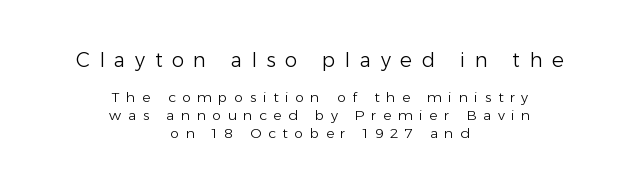
{"italic": "no", "bold": "no", "underline": "no", "align": "center", "line_spacing": "normal", "line_spacing_ratio": 1.29, "letter_spacing": "wide", "letter_spacing_em": 0.47, "larger_block": "first", "size_ratio": 1.43, "glyph_px": 20}
